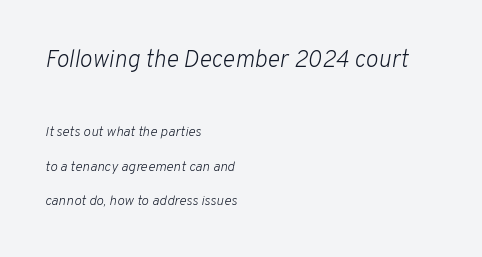
{"italic": "yes", "lean": "right", "slant_degrees": 10, "bold": "no", "underline": "no", "align": "left", "line_spacing": "loose", "line_spacing_ratio": 2.46, "letter_spacing": "normal", "letter_spacing_em": 0.0, "larger_block": "first", "size_ratio": 1.71, "glyph_px": 24}
